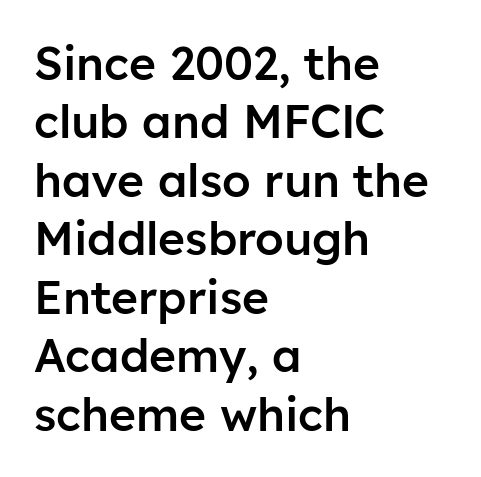
The image shows 46 px semibold sans-serif type, upright; set left-aligned, normal line spacing (1.27x), normal letter spacing, not underlined; low stroke contrast and a medium x-height.
